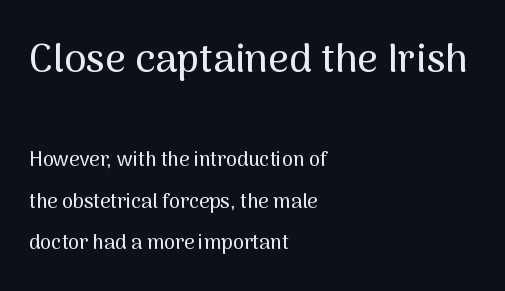
{"serif": "no", "italic": "no", "width": "normal", "stroke_contrast": "medium", "x_height": "medium", "monospaced": "no", "underline": "no", "align": "left", "line_spacing": "loose", "line_spacing_ratio": 2.08, "letter_spacing": "normal", "letter_spacing_em": 0.0, "larger_block": "first", "size_ratio": 2.0, "glyph_px": 40}
